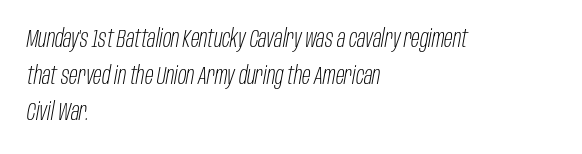
Q: Is the text bold? A: No.
Q: Is the text italic (slanted)? A: Yes, it leans right by about 10 degrees.
Q: Is the text underlined? A: No.
Q: How is the paragraph aligned? A: Left-aligned.
Q: Is the spacing between letters normal or unusually wide? A: Normal.
Q: Is the spacing between lines tight, normal or loose? A: Normal.
